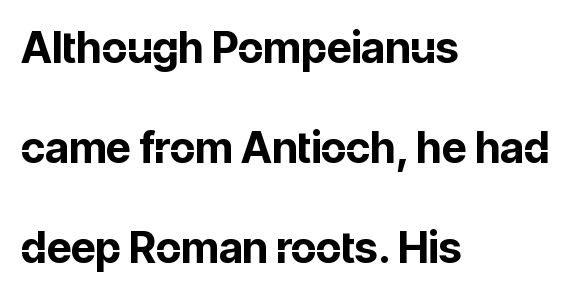
The image shows 43 px bold sans-serif type, upright; set left-aligned, loose line spacing (2.32x), normal letter spacing, not underlined; low stroke contrast and a medium x-height.
